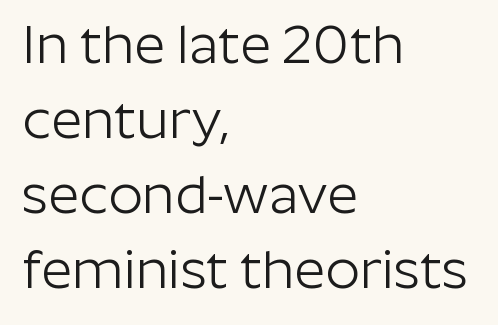
The image shows 54 px light sans-serif type, upright; set left-aligned, normal line spacing (1.39x), normal letter spacing, not underlined; low stroke contrast and a medium x-height.
